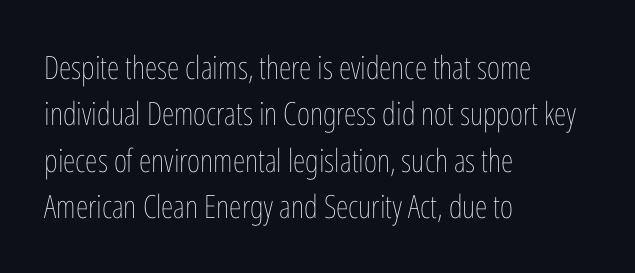
{"italic": "no", "bold": "no", "weight": "thin", "width": "condensed", "stroke_contrast": "low", "x_height": "medium", "monospaced": "no", "underline": "no", "align": "left", "line_spacing": "normal", "line_spacing_ratio": 1.45, "letter_spacing": "normal", "letter_spacing_em": 0.0, "glyph_px": 32}
